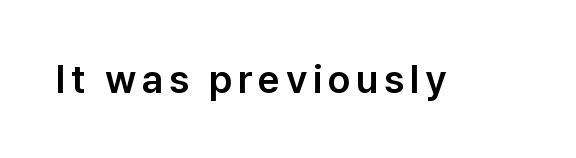
Q: Is the text italic (slanted)? A: No, it is upright.
Q: Is the typeface a serif or a sans-serif typeface? A: Sans-serif.
Q: Is the text underlined? A: No.
Q: Width (condensed, normal, or wide)? A: Normal.
Q: Stroke contrast? A: Low.
Q: x-height? A: Medium.
Q: Monospaced? A: No.
